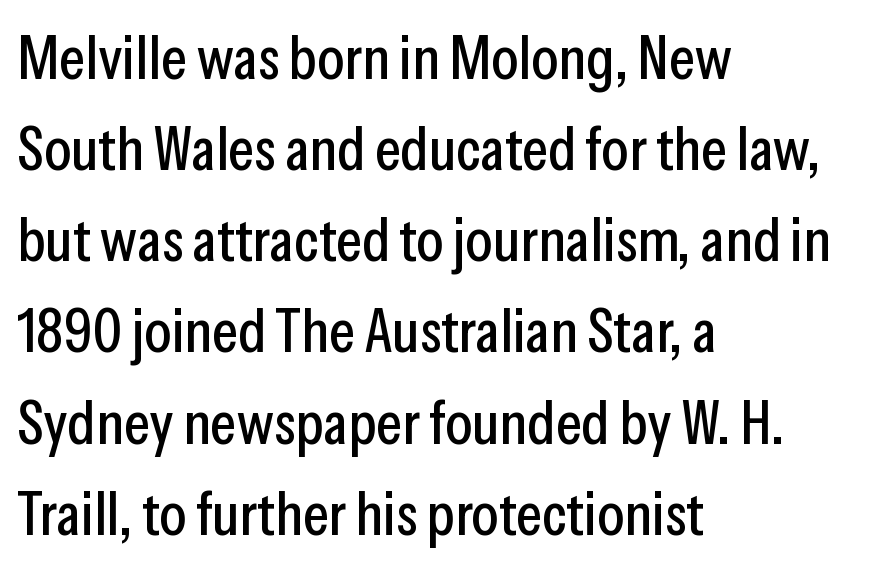
{"serif": "no", "italic": "no", "width": "condensed", "stroke_contrast": "low", "x_height": "medium", "monospaced": "no", "underline": "no", "align": "left", "line_spacing": "normal", "line_spacing_ratio": 1.47, "letter_spacing": "normal", "letter_spacing_em": 0.0, "glyph_px": 62}
